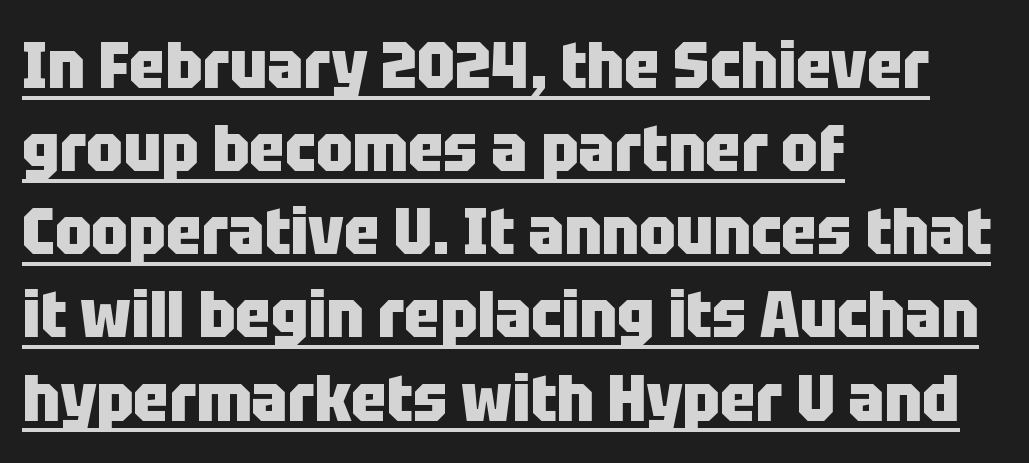
Looks like regular typesetting: each glyph gets only the width it needs. Horizontal alignment here is leftward, the default for most running prose. The type family on display is of the sans-serif kind. The letters are bold, with thick, heavy strokes. This rendering leaves character spacing at its baseline value.
